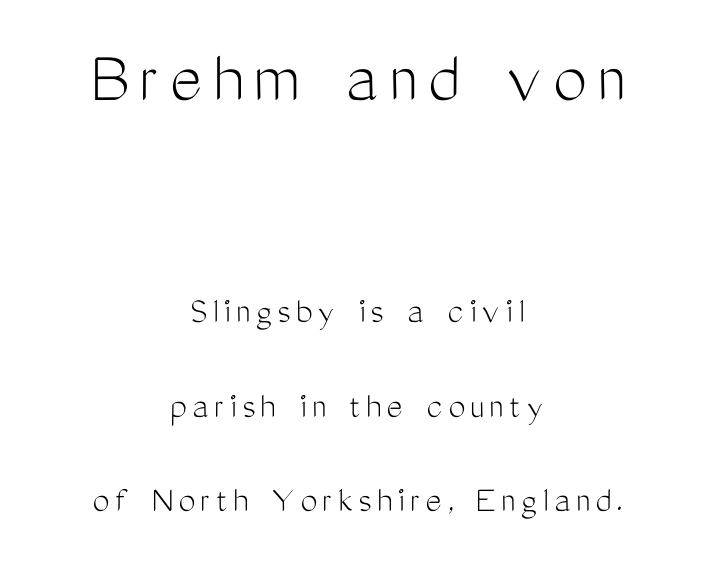
The image shows 76 px light, condensed sans-serif type, upright; set centered, loose line spacing (2.49x), not underlined; the first (top) block is 2.0x larger; medium stroke contrast and a medium x-height.
